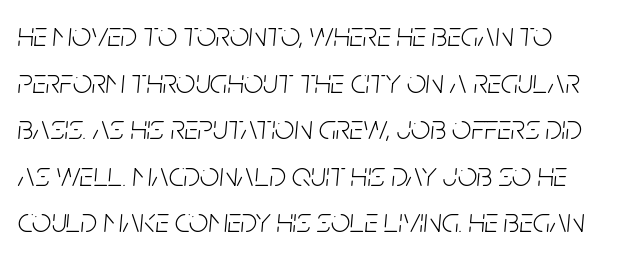
The glyphs look as if they've been sheared to an angle. Each new line begins a customary step beneath the previous one. Quick note: underline off. Each word holds together tightly as a unit, with standard inter-letter gaps.
